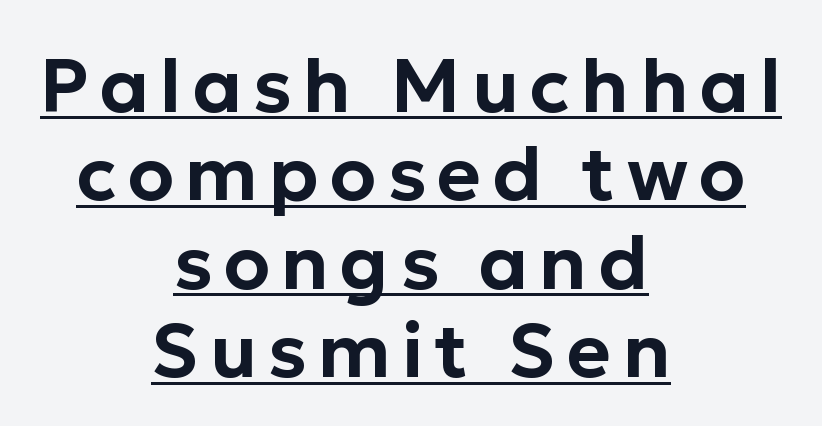
Q: Is the text italic (slanted)? A: No, it is upright.
Q: Is the typeface a serif or a sans-serif typeface? A: Sans-serif.
Q: Is the text underlined? A: Yes.
Q: How is the paragraph aligned? A: Centered.
Q: Width (condensed, normal, or wide)? A: Normal.
Q: Stroke contrast? A: Low.
Q: x-height? A: Medium.
Q: Monospaced? A: No.
